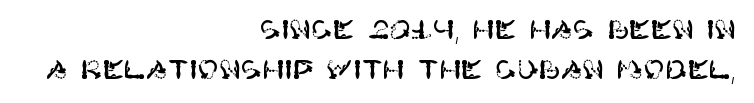
Q: Is the text italic (slanted)? A: No, it is upright.
Q: Is the text underlined? A: No.
Q: How is the paragraph aligned? A: Right-aligned.
Q: Is the spacing between letters normal or unusually wide? A: Normal.
Q: Is the spacing between lines tight, normal or loose? A: Normal.
